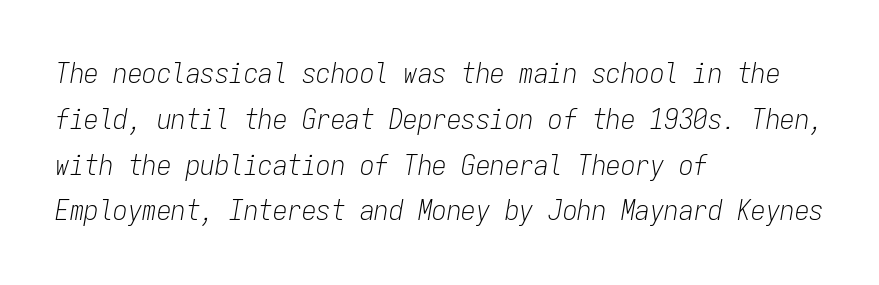
How would I describe the line gaps? Plain and ordinary. Spacing between characters is what you'd get straight out of the box. Reading down the block, your eye returns to a fixed left position each line. An italicized treatment has been applied to the whole sample.
